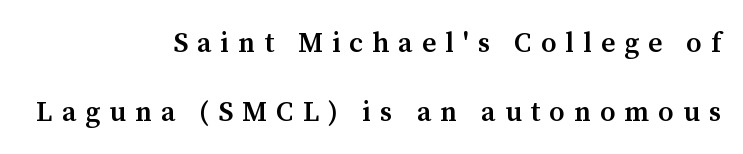
{"serif": "yes", "italic": "no", "bold": "semi", "weight": "semibold", "width": "normal", "stroke_contrast": "medium", "x_height": "medium", "monospaced": "no", "underline": "no", "align": "right", "line_spacing": "loose", "line_spacing_ratio": 2.47, "letter_spacing": "wide", "letter_spacing_em": 0.32, "glyph_px": 28}
